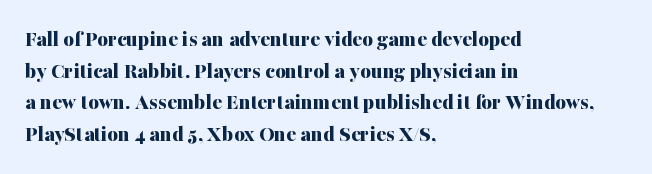
One glance says typical: line gaps are just what's usual. The letters stand upright; this is a roman face. These lines stack with their left ends in a neat column. Bold? Absolutely — the strokes are thick and heavy.
